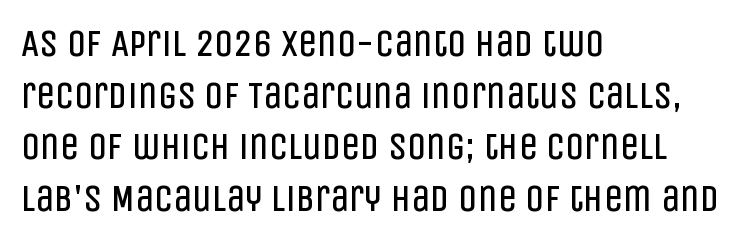
{"serif": "no", "italic": "no", "bold": "no", "weight": "regular", "width": "condensed", "stroke_contrast": "low", "x_height": "large", "monospaced": "no", "underline": "no", "align": "left", "line_spacing": "normal", "line_spacing_ratio": 1.36, "letter_spacing": "normal", "letter_spacing_em": 0.0, "glyph_px": 38}
